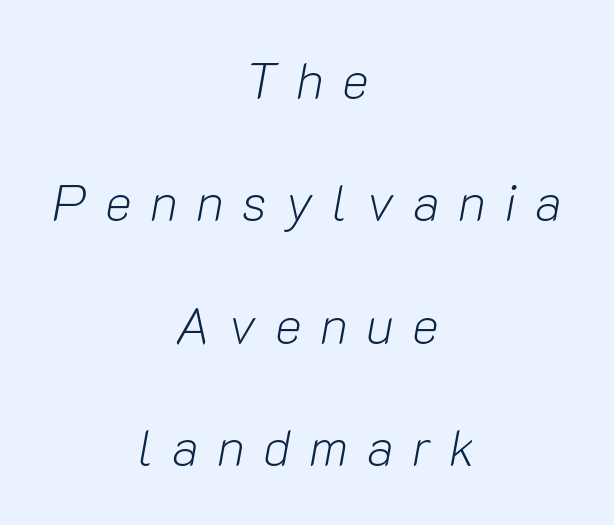
Caption: face not bold, strokes unweighted. The lines in this sample share a center point and differ in where they start and stop. Observe the wide spacing: letters keep a clear distance from each other. Think of a printed novel: that variable character pitch is what you see here. Glance below the letters and you will spot only blank space.
